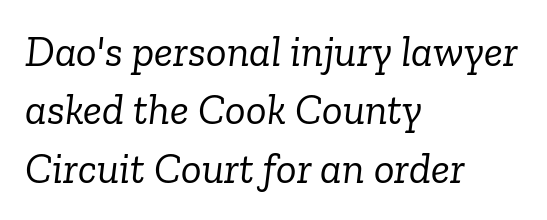
Q: Is the text bold? A: No.
Q: Is the text italic (slanted)? A: Yes, it leans right by about 6 degrees.
Q: Is the typeface a serif or a sans-serif typeface? A: Serif.
Q: Is the text underlined? A: No.
Q: How is the paragraph aligned? A: Left-aligned.
Q: Is the spacing between letters normal or unusually wide? A: Normal.
Q: Is the spacing between lines tight, normal or loose? A: Normal.
Q: Width (condensed, normal, or wide)? A: Normal.
Q: Stroke contrast? A: Low.
Q: x-height? A: Medium.
Q: Monospaced? A: No.
